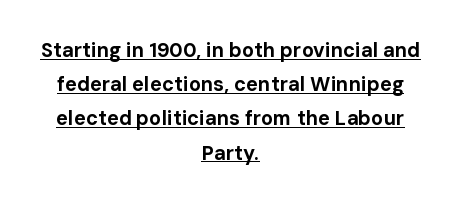
Does the lettering tilt? It doesn't — this is upright. Underline: present. Horizontal alignment here is central, giving a formal, balanced look. Students, this is bold: see how much ink each stroke carries. What stands out about the letter spacing? Nothing — it is the standard amount.
